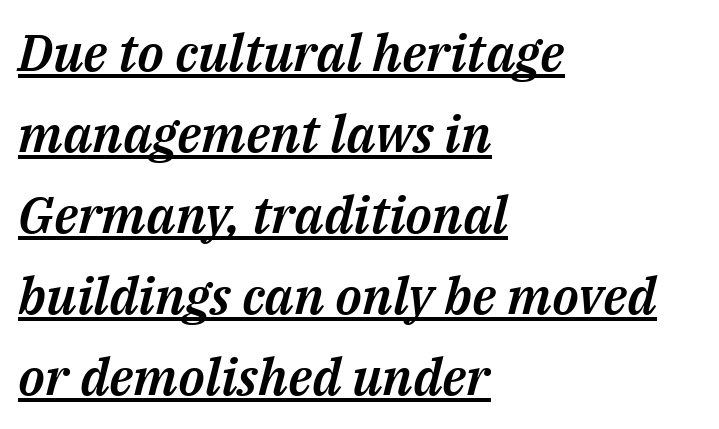
The image shows 51 px text type, italic (leaning right); set left-aligned, normal line spacing (1.59x), normal letter spacing, underlined; medium stroke contrast and a medium x-height.
